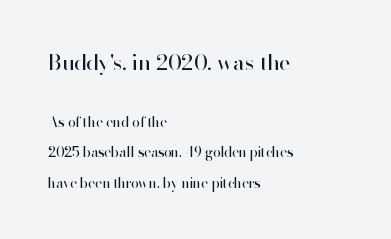
Q: Is the text bold? A: No.
Q: Is the text italic (slanted)? A: No, it is upright.
Q: Is the text underlined? A: No.
Q: How is the paragraph aligned? A: Left-aligned.
Q: Is the spacing between letters normal or unusually wide? A: Normal.
Q: Is the spacing between lines tight, normal or loose? A: Loose.
Q: Which block of text is set in a larger size, the first (top) or the second (bottom)? A: The first (top) one.
